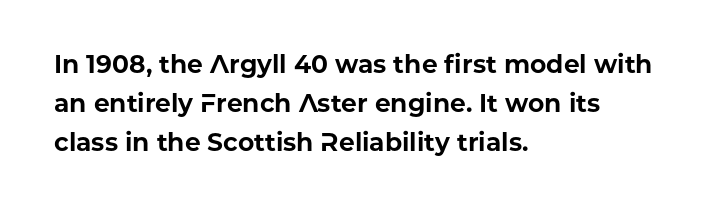
Vertical strokes here are truly vertical. In terms of letterspacing, this is plain default setting. This block has exactly the height ordinary leading produces. Pretty heavy lettering here — definitely bold.
